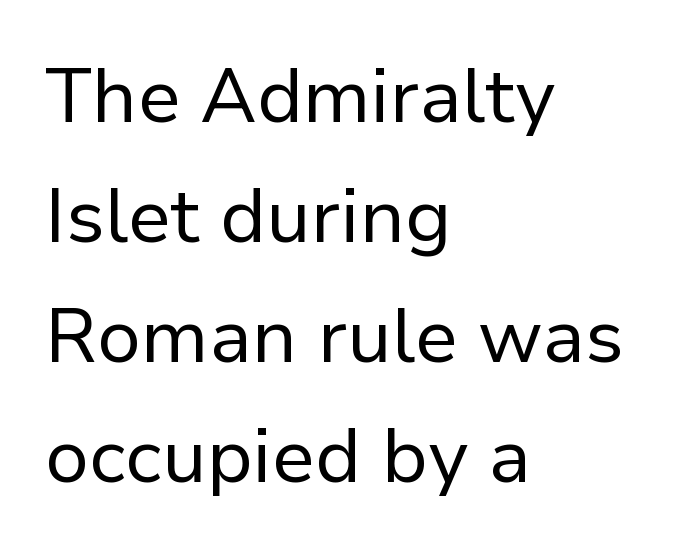
The image shows 76 px regular-weight sans-serif type, upright; set left-aligned, normal line spacing (1.58x), normal letter spacing, not underlined; low stroke contrast and a medium x-height.
